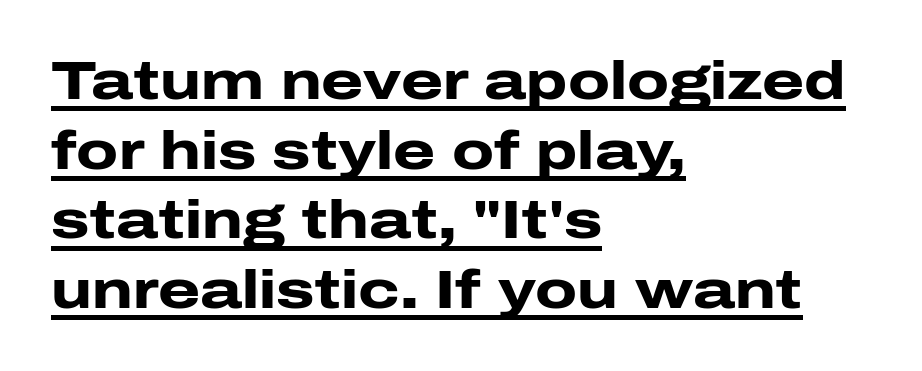
{"serif": "no", "italic": "no", "bold": "yes", "weight": "heavy", "width": "wide", "stroke_contrast": "low", "x_height": "medium", "monospaced": "no", "underline": "yes", "align": "left", "line_spacing": "normal", "line_spacing_ratio": 1.29, "letter_spacing": "normal", "letter_spacing_em": 0.0, "glyph_px": 54}
